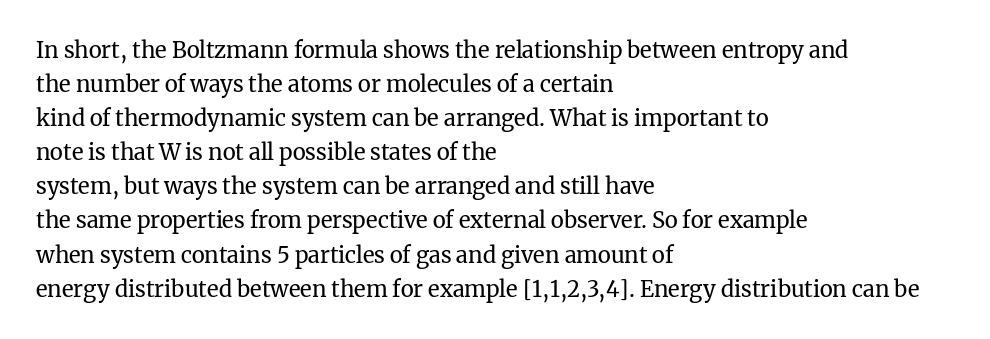
Caption: multi-line text, flush left, ragged right. Rendered with straight, roman letterforms. Beneath every word, the page is bare. Weight: not bold — regular or lighter. Nobody touched the tracking dial on this one. Vertically, the passage feels balanced, rows spaced as you'd expect.
